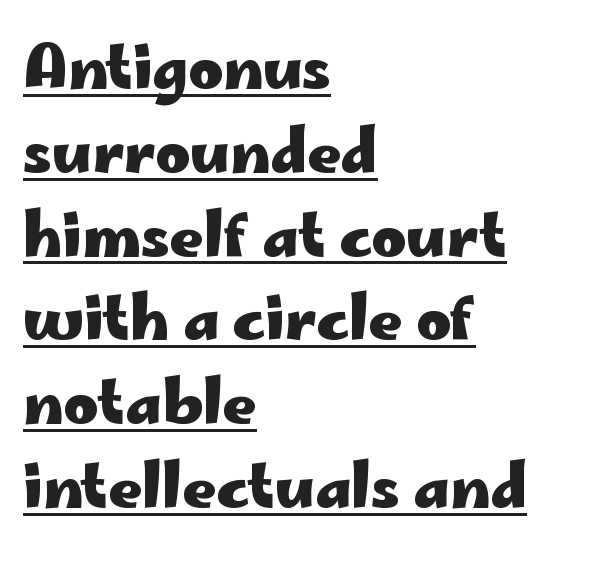
{"serif": "no", "italic": "no", "bold": "yes", "weight": "heavy", "width": "wide", "stroke_contrast": "low", "x_height": "small", "monospaced": "no", "underline": "yes", "align": "left", "line_spacing": "normal", "line_spacing_ratio": 1.42, "letter_spacing": "normal", "letter_spacing_em": 0.0, "glyph_px": 59}
